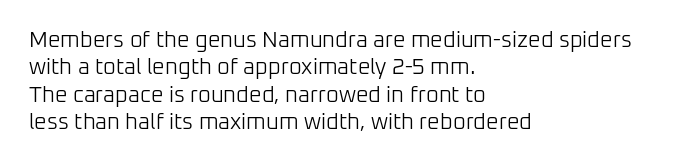
Counters stay open thanks to moderate or lighter strokes. All the whitespace from short lines collects on the right. Normally led — the rows are evenly, conventionally spaced. The glyphs are unaccompanied by any horizontal stroke below them.
